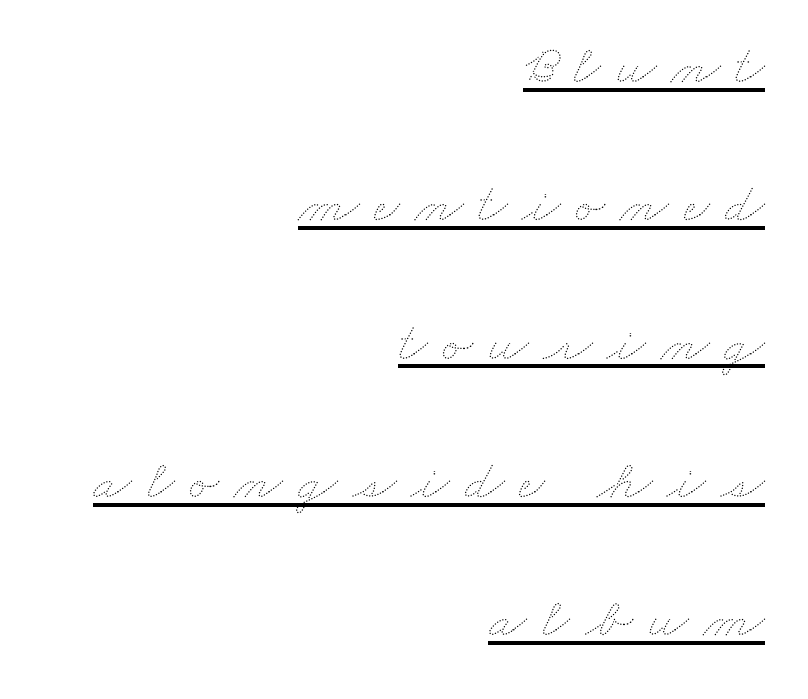
Reading down the column, the eye jumps a long way to each next line. The paragraph shown leans on its right margin. Is the type heavy? It reads as light-to-regular instead. Note the varied advance widths — an 'i' is clearly narrower than an 'm'.
